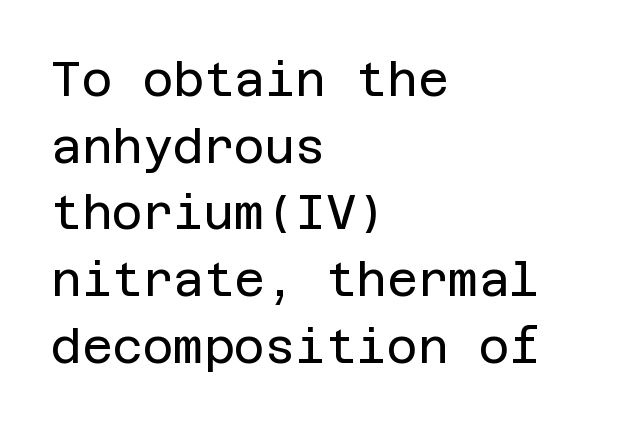
Words appear dense and cohesive because spacing is normal. The line-height multiplier appears to be the usual default. No italicization has been applied; the sample stays upright. This sample uses a sans-serif face. No letter is thick-stroked: the sample isn't bold. All the whitespace from short lines collects on the right.
